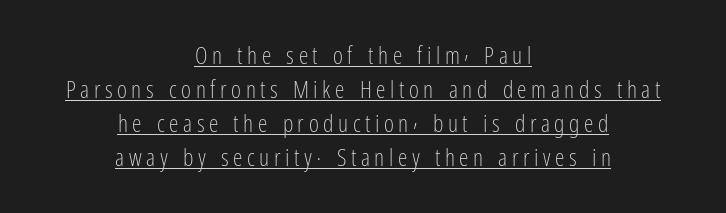
The rendered words wear a rule along their underside. Vertical spacing — default. The lettering holds an erect, upright posture throughout. In CSS terms this would be text-align: center. Heft: none added — not bold.
